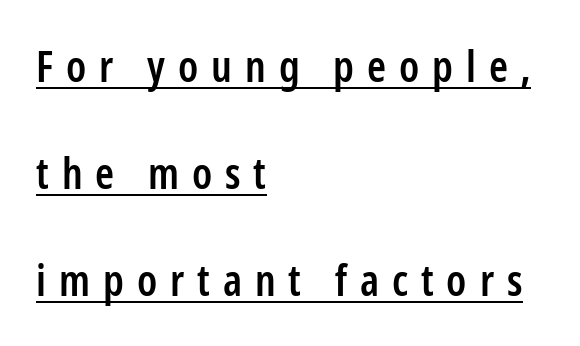
Q: Is the text bold? A: Semi-bold.
Q: Is the text italic (slanted)? A: No, it is upright.
Q: Is the typeface a serif or a sans-serif typeface? A: Sans-serif.
Q: Is the text underlined? A: Yes.
Q: How is the paragraph aligned? A: Left-aligned.
Q: Is the spacing between letters normal or unusually wide? A: Unusually wide.
Q: Is the spacing between lines tight, normal or loose? A: Loose.
Q: Width (condensed, normal, or wide)? A: Condensed.
Q: Stroke contrast? A: Low.
Q: x-height? A: Medium.
Q: Monospaced? A: No.
